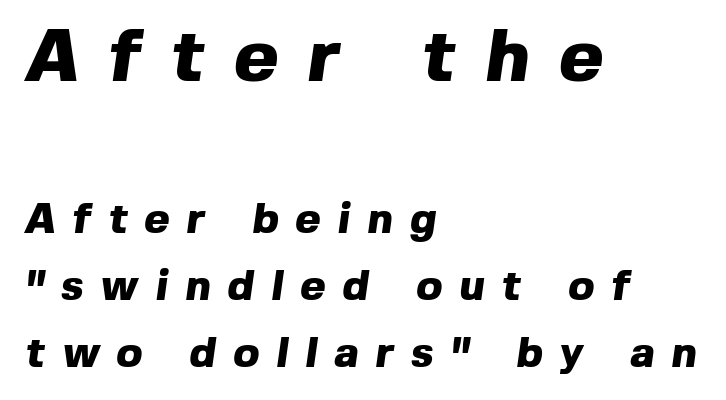
Observe the absence of serifs on each vertical stroke in this sample. Tracking here is generous; glyphs stand well apart from one another. Strong, thick strokes mark this as bold type. The designer gave the opening block more size than the closing block. Reading down the column, the eye jumps a familiar distance to each next line. Note the varied advance widths — an 'i' is clearly narrower than an 'm'.
